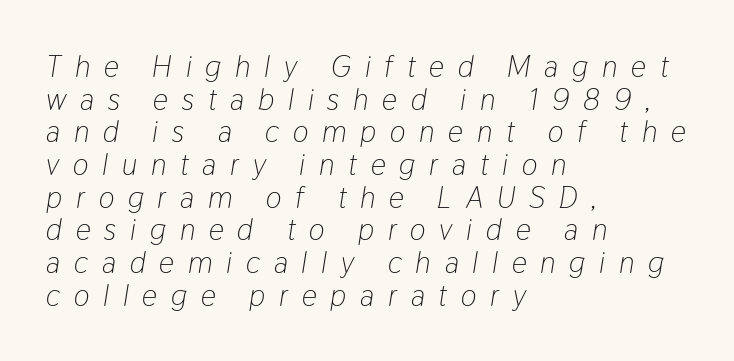
The image shows 30 px light, condensed type, italic (leaning right); set left-aligned, tight line spacing (1.09x), unusually wide letter spacing (+0.46 em), not underlined; low stroke contrast and a medium x-height.
